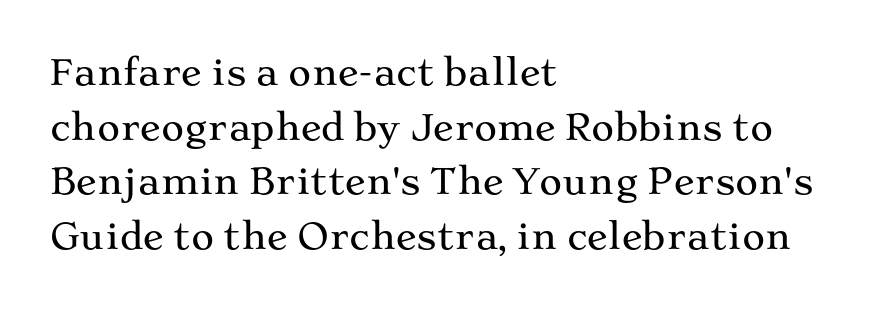
Quick note: interline space is typical. Vertical strokes here are truly vertical. The letters carry serifs — small finishing strokes at the ends of their stems. Horizontally, the lines are justified to the leading edge only. The specimen omits any rule beneath the text block's lines.
